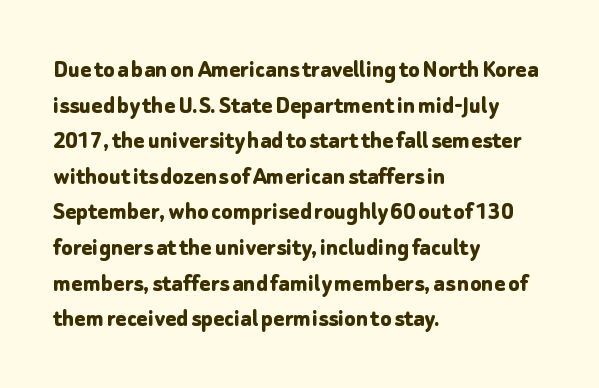
Descenders are the only things crossing below the line. Weight: bold. The tracking reads as untouched default to a designer's eye. A typesetter would mark this as roman, not italic.
